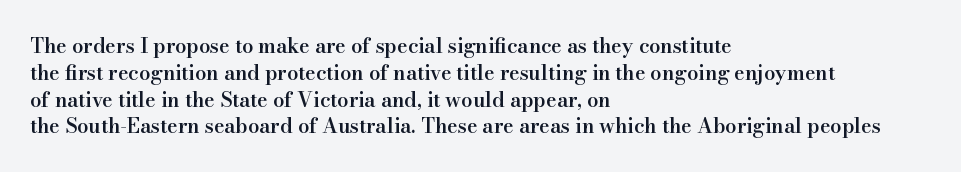
This is roman type, the default non-slanted kind. Check under the words: just untouched page. The passage shown is semibold, sitting just below true bold. Compared with typical paragraphs, the rows here are spaced about the same. In CSS terms this would be text-align: left.
